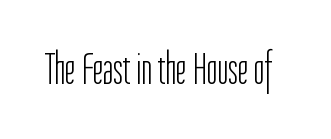
{"serif": "no", "italic": "no", "bold": "no", "weight": "light", "width": "condensed", "stroke_contrast": "low", "x_height": "medium", "monospaced": "no", "underline": "no", "letter_spacing": "normal", "letter_spacing_em": 0.0, "glyph_px": 46}
